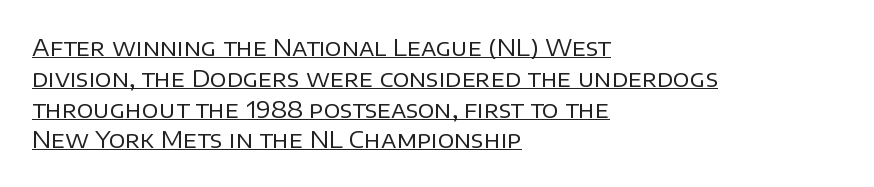
Q: Is the text bold? A: No.
Q: Is the text italic (slanted)? A: No, it is upright.
Q: Is the text underlined? A: Yes.
Q: How is the paragraph aligned? A: Left-aligned.
Q: Is the spacing between letters normal or unusually wide? A: Normal.
Q: Is the spacing between lines tight, normal or loose? A: Normal.
